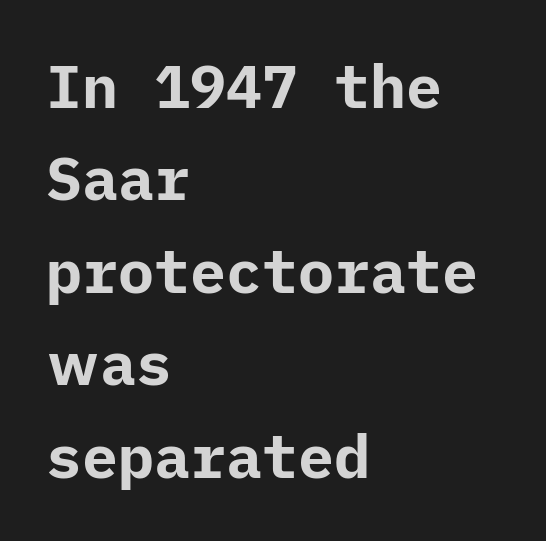
Q: Is the text bold? A: Yes.
Q: Is the text italic (slanted)? A: No, it is upright.
Q: Is the typeface a serif or a sans-serif typeface? A: Sans-serif.
Q: Is the text underlined? A: No.
Q: How is the paragraph aligned? A: Left-aligned.
Q: Is the spacing between letters normal or unusually wide? A: Normal.
Q: Is the spacing between lines tight, normal or loose? A: Normal.
Q: Width (condensed, normal, or wide)? A: Normal.
Q: Stroke contrast? A: Low.
Q: x-height? A: Medium.
